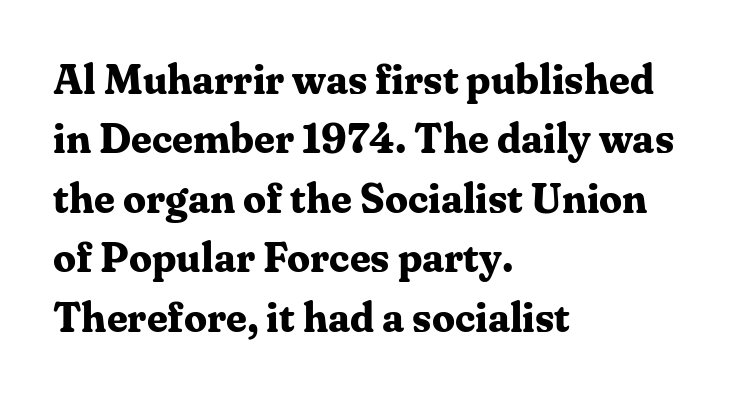
Q: Is the text bold? A: Yes.
Q: Is the text italic (slanted)? A: No, it is upright.
Q: Is the typeface a serif or a sans-serif typeface? A: Serif.
Q: Is the text underlined? A: No.
Q: How is the paragraph aligned? A: Left-aligned.
Q: Is the spacing between letters normal or unusually wide? A: Normal.
Q: Is the spacing between lines tight, normal or loose? A: Normal.
Q: Width (condensed, normal, or wide)? A: Normal.
Q: Stroke contrast? A: Medium.
Q: x-height? A: Medium.
Q: Monospaced? A: No.
